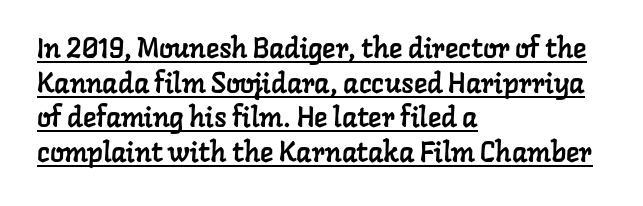
This is serif lettering, the kind often seen in printed books. A typesetter would call this proportional, since set widths differ per character. There is no visible air inserted between adjacent glyphs. Visually the block forms a straight wall on the left and a jagged coastline on the right. Is there an underline? Yes — a line sits under the letters.
